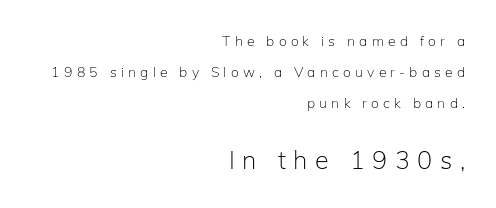
Q: Is the text bold? A: No.
Q: Is the text italic (slanted)? A: No, it is upright.
Q: Is the text underlined? A: No.
Q: How is the paragraph aligned? A: Right-aligned.
Q: Is the spacing between letters normal or unusually wide? A: Unusually wide.
Q: Is the spacing between lines tight, normal or loose? A: Loose.
Q: Which block of text is set in a larger size, the first (top) or the second (bottom)? A: The second (bottom) one.
